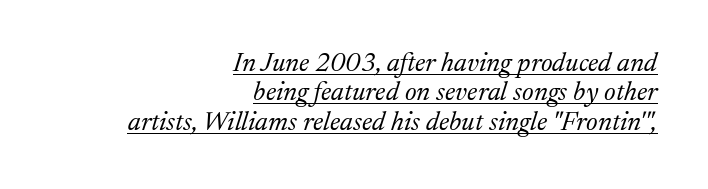
Caption: multi-line text, flush right, ragged left. The rendering applies a slant to the glyphs. Words appear dense and cohesive because spacing is normal. Students, observe: this is what under-led, compact text looks like. The rendered words wear a rule along their underside. The font sits on the lighter half of the weight spectrum, regular included.
